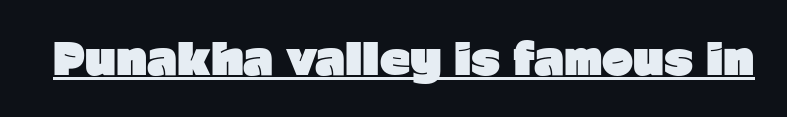
{"serif": "no", "italic": "no", "bold": "yes", "weight": "heavy", "width": "normal", "stroke_contrast": "low", "x_height": "medium", "monospaced": "no", "underline": "yes", "letter_spacing": "normal", "letter_spacing_em": 0.0, "glyph_px": 42}
